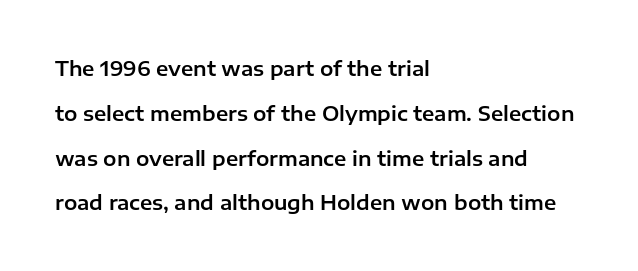
Q: Is the text italic (slanted)? A: No, it is upright.
Q: Is the text underlined? A: No.
Q: How is the paragraph aligned? A: Left-aligned.
Q: Is the spacing between letters normal or unusually wide? A: Normal.
Q: Is the spacing between lines tight, normal or loose? A: Loose.
